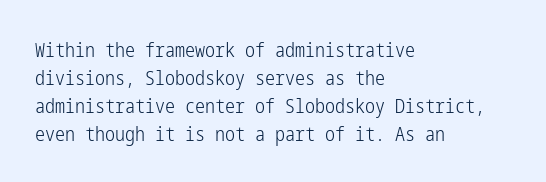
A roman cut, with each character standing at attention. Compared with a centered layout, this one pins lines to the left instead. Evenly set lines give the paragraph a standard silhouette. Heft: none added — not bold. The baseline area is clear.
